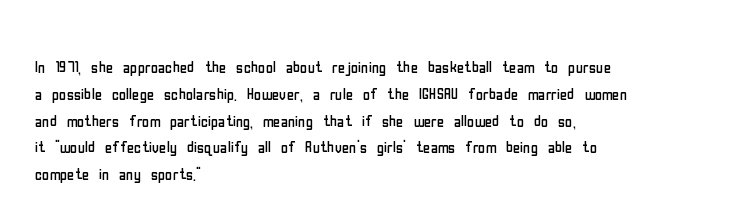
Unlike italic type, these characters show no tilt at all. Honestly, there is no underline to notice here at all. The ragged edge is on the right, which tells us the setting is flush left. Tracking here is standard; glyphs follow each other at the usual distance.
